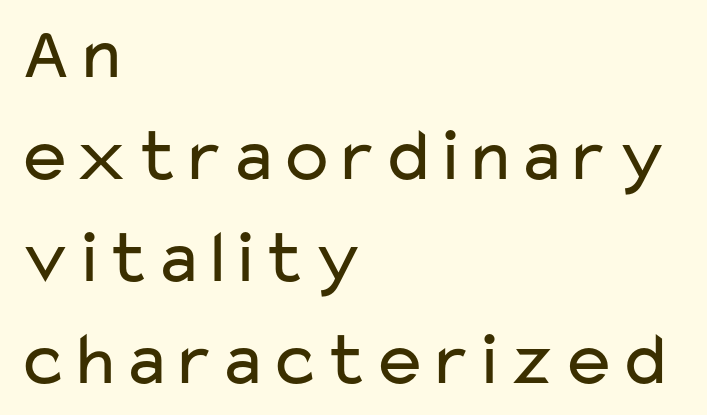
Evenly set lines give the paragraph a standard silhouette. Decoration check: the copy has no underline. The text block is weighted toward the left margin, trailing off unevenly rightward. Stems here are at most as thick as an everyday book face. The letters sit at their default tracking, neither squeezed nor spread.
